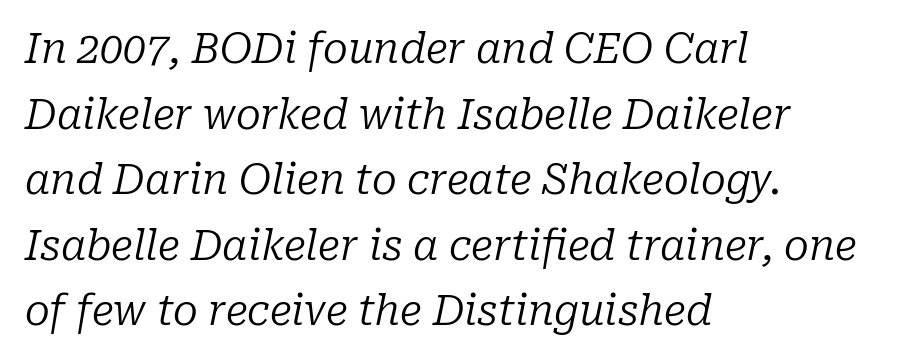
Q: Is the text bold? A: No.
Q: Is the text italic (slanted)? A: Yes, it leans right by about 10 degrees.
Q: Is the typeface a serif or a sans-serif typeface? A: Serif.
Q: Is the text underlined? A: No.
Q: How is the paragraph aligned? A: Left-aligned.
Q: Is the spacing between letters normal or unusually wide? A: Normal.
Q: Is the spacing between lines tight, normal or loose? A: Normal.
Q: Width (condensed, normal, or wide)? A: Normal.
Q: Stroke contrast? A: Low.
Q: x-height? A: Medium.
Q: Monospaced? A: No.
